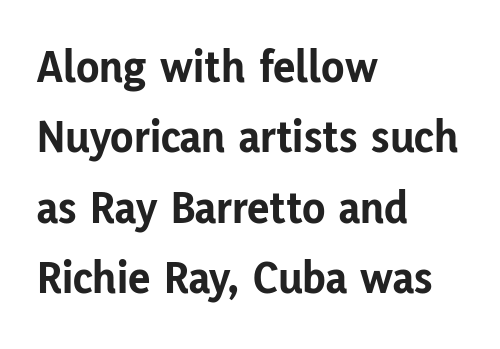
The image shows 47 px bold sans-serif type, upright; set left-aligned, normal line spacing (1.5x), normal letter spacing, not underlined; low stroke contrast and a medium x-height.
